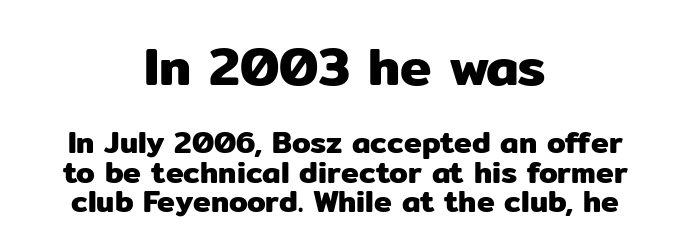
Q: Is the text italic (slanted)? A: No, it is upright.
Q: Is the typeface a serif or a sans-serif typeface? A: Sans-serif.
Q: Is the text underlined? A: No.
Q: How is the paragraph aligned? A: Centered.
Q: Is the spacing between letters normal or unusually wide? A: Normal.
Q: Is the spacing between lines tight, normal or loose? A: Tight.
Q: Which block of text is set in a larger size, the first (top) or the second (bottom)? A: The first (top) one.
Q: Width (condensed, normal, or wide)? A: Normal.
Q: Stroke contrast? A: Low.
Q: x-height? A: Medium.
Q: Monospaced? A: No.
